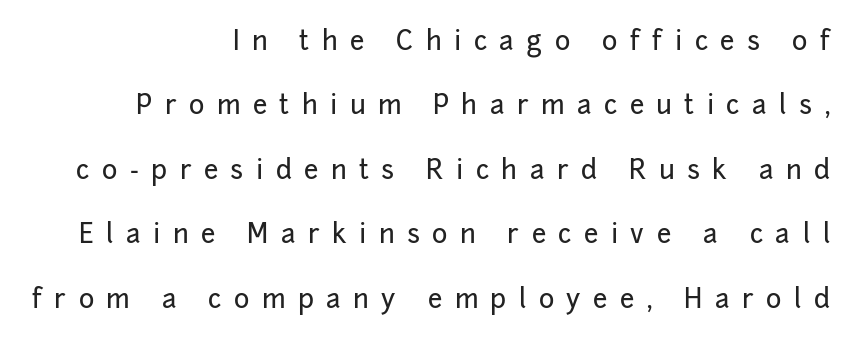
The image shows 26 px text type, upright; set right-aligned, loose line spacing (2.48x), unusually wide letter spacing (+0.48 em), not underlined.
